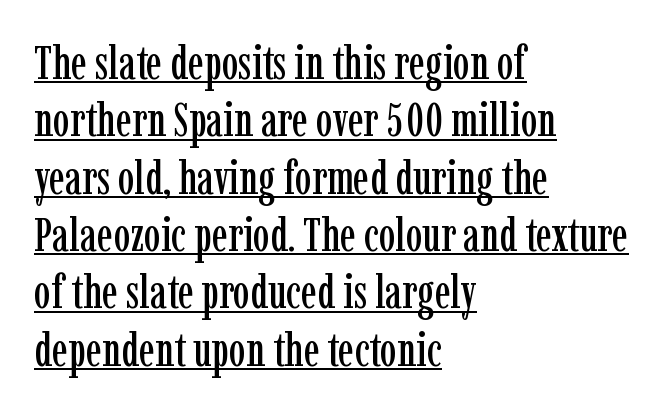
Examine the stroke ends and you'll spot serifs. Quick note: not italic, upright. The letterforms sit shoulder to shoulder at normal distance. You can see a thin bar hugging the bottom of the glyphs. The rendering uses natural spacing where letterforms have individual widths. All the whitespace from short lines collects on the right.
